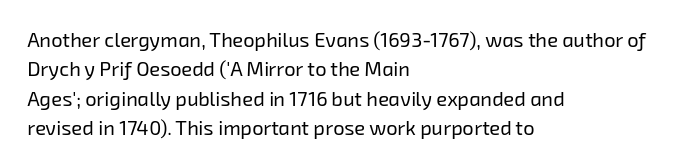
Is this a heavy cut? Hardly; it is regular or lighter. Notice how descenders clear the ascenders below comfortably — that's standard leading. Between one letter and the next there's only the usual sliver of space. The zone under the glyphs is completely vacant.
